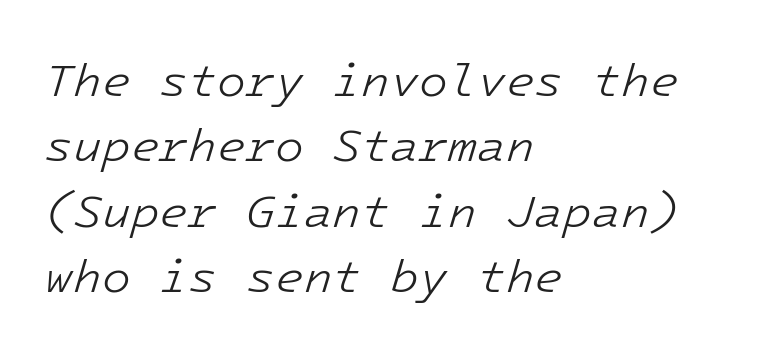
Q: Is the text bold? A: No.
Q: Is the text italic (slanted)? A: Yes, it leans right by about 16 degrees.
Q: Is the text underlined? A: No.
Q: How is the paragraph aligned? A: Left-aligned.
Q: Is the spacing between letters normal or unusually wide? A: Normal.
Q: Is the spacing between lines tight, normal or loose? A: Normal.
Q: Width (condensed, normal, or wide)? A: Normal.
Q: Stroke contrast? A: Low.
Q: x-height? A: Medium.
